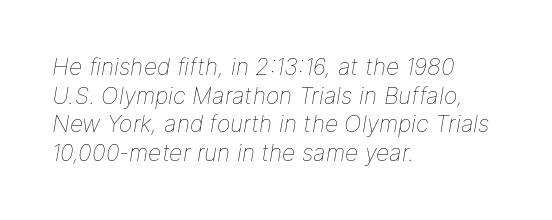
Leftover space on each line is placed entirely after the last word. The line texture is even and compact thanks to regular tracking. No heavy texture on the line: the type isn't bold. The text carries the slant typical of an italic or oblique font.
